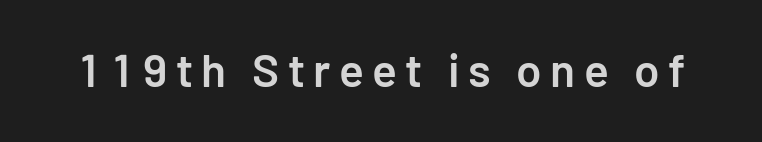
Q: Is the text bold? A: Semi-bold.
Q: Is the text italic (slanted)? A: No, it is upright.
Q: Is the typeface a serif or a sans-serif typeface? A: Sans-serif.
Q: Is the text underlined? A: No.
Q: Width (condensed, normal, or wide)? A: Normal.
Q: Stroke contrast? A: Low.
Q: x-height? A: Medium.
Q: Monospaced? A: No.
